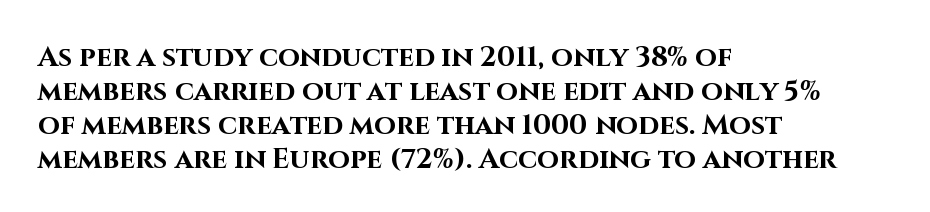
The image shows 28 px bold sans-serif type, upright; set left-aligned, line spacing 1.21x, normal letter spacing, not underlined; high stroke contrast and a large x-height.
